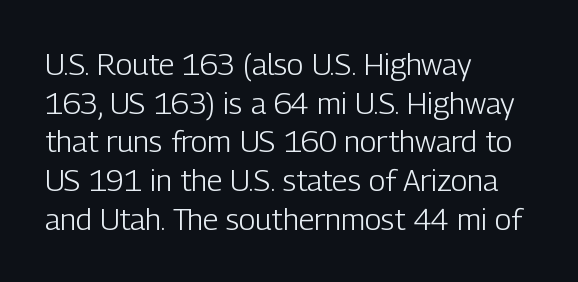
{"serif": "no", "italic": "no", "bold": "no", "weight": "light", "width": "condensed", "stroke_contrast": "low", "x_height": "medium", "monospaced": "no", "underline": "no", "align": "left", "line_spacing": "normal", "line_spacing_ratio": 1.29, "letter_spacing": "normal", "letter_spacing_em": 0.0, "glyph_px": 30}
